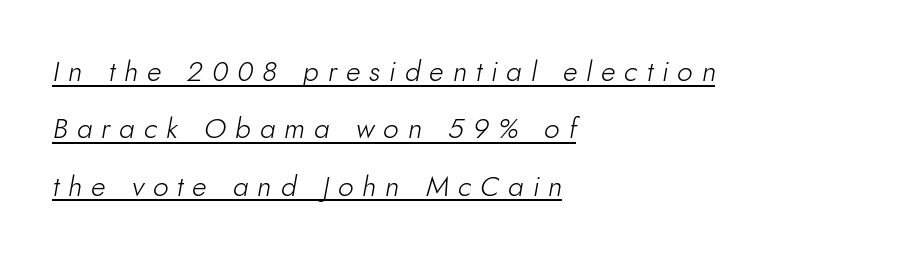
{"italic": "yes", "lean": "right", "slant_degrees": 10, "bold": "no", "weight": "light", "width": "normal", "stroke_contrast": "low", "x_height": "small", "monospaced": "no", "underline": "yes", "align": "left", "line_spacing": "loose", "line_spacing_ratio": 2.05, "letter_spacing": "wide", "letter_spacing_em": 0.32, "glyph_px": 28}
